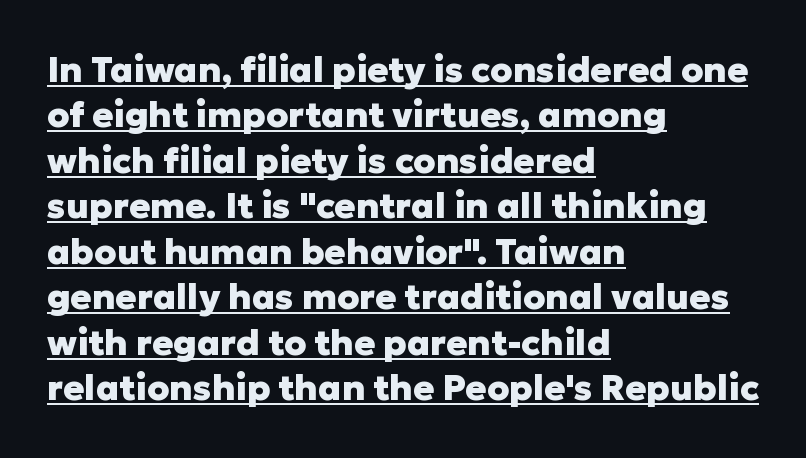
{"serif": "no", "italic": "no", "bold": "yes", "weight": "heavy", "width": "normal", "stroke_contrast": "low", "x_height": "medium", "monospaced": "no", "underline": "yes", "align": "left", "line_spacing": "normal", "line_spacing_ratio": 1.3, "letter_spacing": "normal", "letter_spacing_em": 0.0, "glyph_px": 35}
